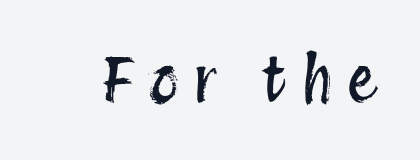
The image shows 61 px condensed type, upright; set unusually wide letter spacing (+0.24 em), not underlined; medium stroke contrast and a large x-height.
